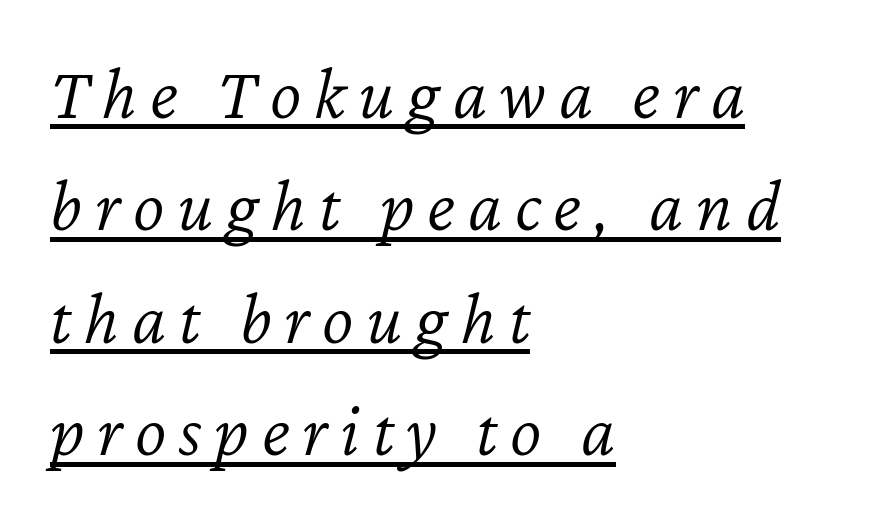
{"italic": "yes", "lean": "right", "slant_degrees": 12, "bold": "no", "weight": "light", "width": "normal", "stroke_contrast": "low", "x_height": "medium", "monospaced": "no", "underline": "yes", "align": "left", "line_spacing": "normal", "line_spacing_ratio": 1.5, "glyph_px": 75}
